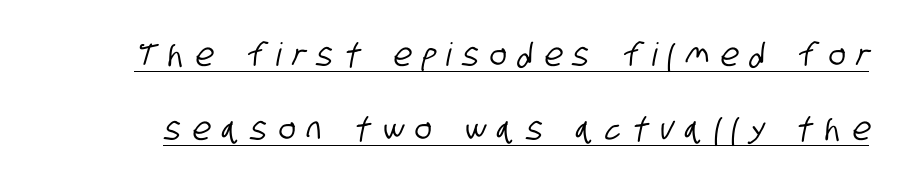
The image shows 32 px condensed sans-serif type; set loose line spacing (2.31x), unusually wide letter spacing (+0.36 em), underlined; low stroke contrast and a large x-height.
